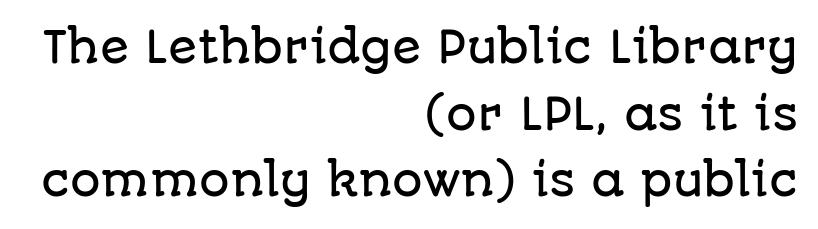
The image shows 43 px sans-serif type, upright; set right-aligned, normal line spacing (1.55x), normal letter spacing, not underlined; low stroke contrast and a large x-height.
